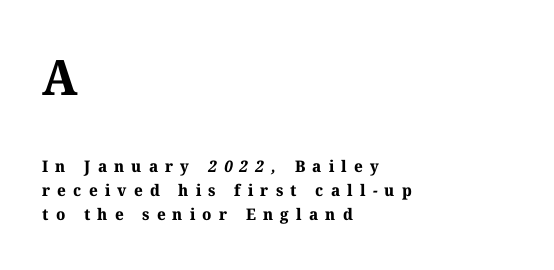
A typesetter would call this proportional, since set widths differ per character. Typesetter's note: full bold, strokes at maximum text heaviness. These lines stack with their left ends in a neat column. The letterforms stand isolated, each surrounded by extra space. The words here are not underlined. The rows are spaced the way most documents space them.
